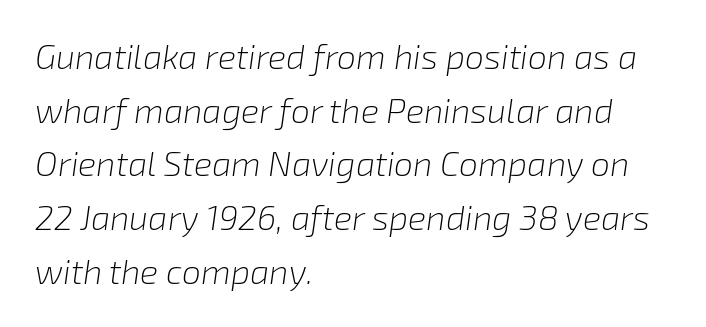
{"italic": "yes", "lean": "right", "slant_degrees": 8, "bold": "no", "weight": "light", "width": "normal", "stroke_contrast": "low", "x_height": "medium", "monospaced": "no", "underline": "no", "align": "left", "line_spacing": "normal", "line_spacing_ratio": 1.58, "letter_spacing": "normal", "letter_spacing_em": 0.0, "glyph_px": 34}
